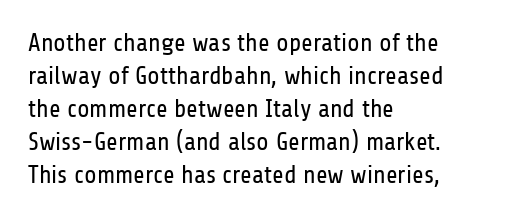
{"italic": "no", "bold": "no", "underline": "no", "align": "left", "line_spacing": "normal", "line_spacing_ratio": 1.32, "letter_spacing": "normal", "letter_spacing_em": 0.0, "glyph_px": 25}
